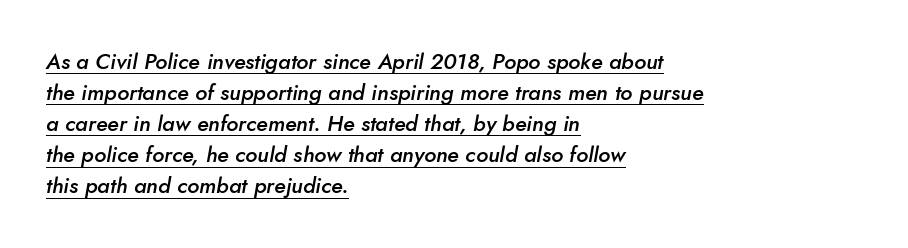
Each line of the rendering has a horizontal stroke beneath the glyphs. Emphasis by weight is partial: semibold. Rendered with sloped, italic letterforms. Where is the straight margin? On the left. The passage shown stacks its lines at a standard gap.
